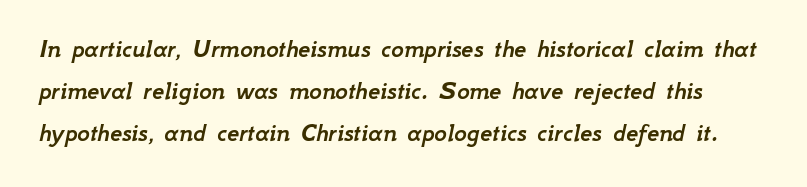
The image shows 27 px text type, italic (leaning right); set normal line spacing (1.55x), normal letter spacing, not underlined.
